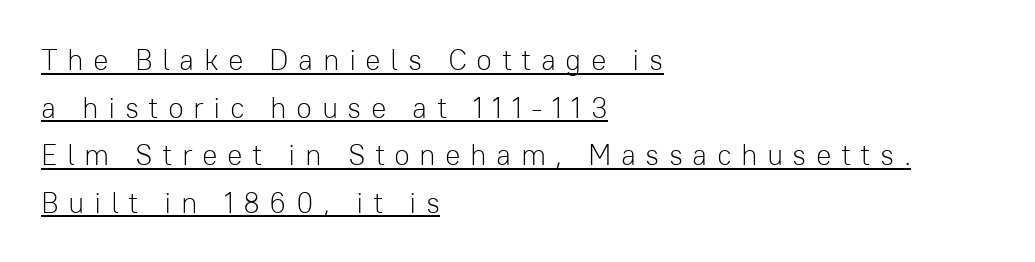
{"serif": "no", "italic": "no", "bold": "no", "weight": "light", "width": "normal", "stroke_contrast": "low", "x_height": "medium", "monospaced": "no", "underline": "yes", "align": "left", "line_spacing": "normal", "line_spacing_ratio": 1.64, "letter_spacing": "wide", "letter_spacing_em": 0.32, "glyph_px": 29}
